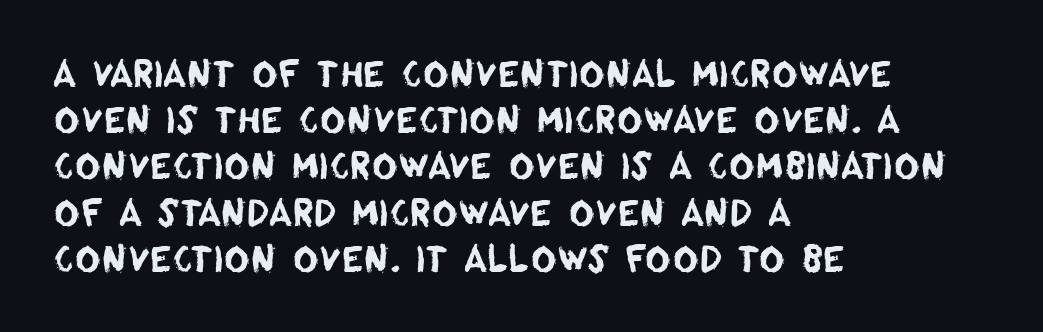
Unmarked baselines from the first word to the last. Regular leading. The typesetter chose a ragged-right arrangement here. Think of a printed novel: that variable character pitch is what you see here.
